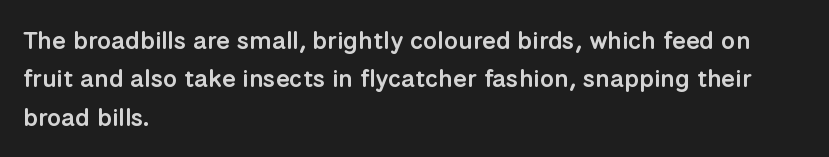
Has an underline been added? It has not. A typesetter would mark this as roman, not italic. The passage shown has conventional tracking throughout. The rows are spaced the way most documents space them. Each line starts at the same left margin while the right side varies. The font is running at a semibold setting, under full bold.
